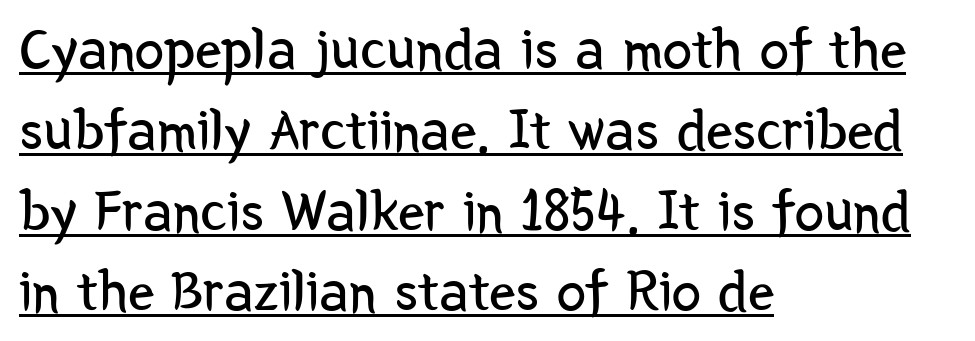
Q: Is the text bold? A: No.
Q: Is the text italic (slanted)? A: No, it is upright.
Q: Is the typeface a serif or a sans-serif typeface? A: Sans-serif.
Q: Is the text underlined? A: Yes.
Q: How is the paragraph aligned? A: Left-aligned.
Q: Is the spacing between letters normal or unusually wide? A: Normal.
Q: Is the spacing between lines tight, normal or loose? A: Normal.
Q: Width (condensed, normal, or wide)? A: Condensed.
Q: Stroke contrast? A: Low.
Q: x-height? A: Medium.
Q: Monospaced? A: No.
